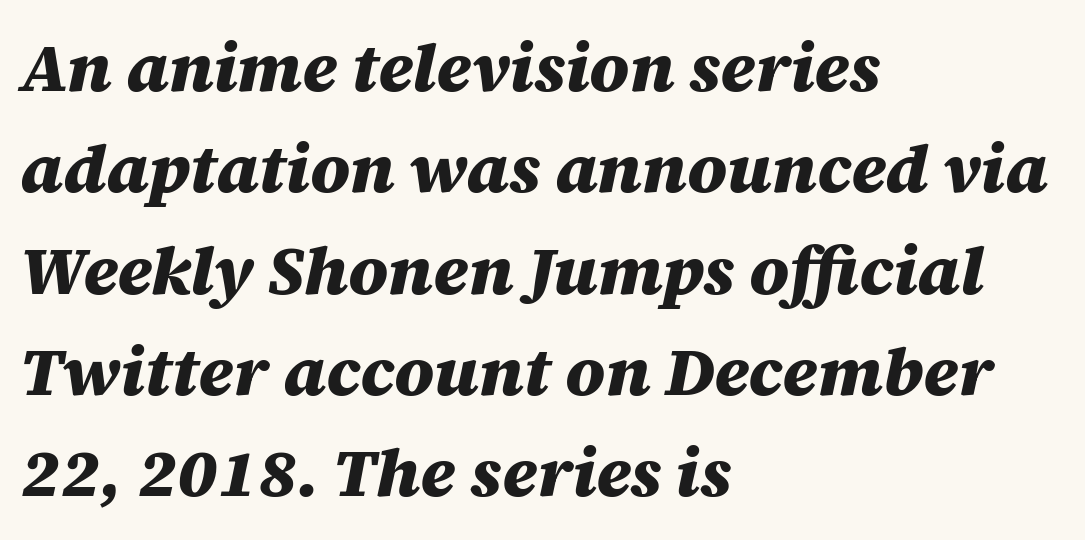
Q: Is the text bold? A: Yes.
Q: Is the text italic (slanted)? A: Yes, it leans right by about 12 degrees.
Q: Is the text underlined? A: No.
Q: How is the paragraph aligned? A: Left-aligned.
Q: Is the spacing between letters normal or unusually wide? A: Normal.
Q: Is the spacing between lines tight, normal or loose? A: Normal.
Q: Width (condensed, normal, or wide)? A: Normal.
Q: Stroke contrast? A: Medium.
Q: x-height? A: Large.
Q: Monospaced? A: No.
